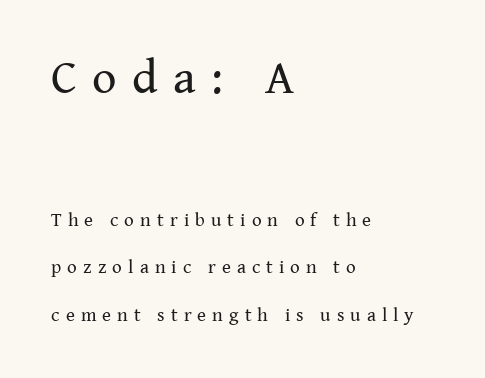
{"serif": "yes", "italic": "no", "bold": "no", "weight": "regular", "width": "normal", "stroke_contrast": "medium", "x_height": "medium", "monospaced": "no", "underline": "no", "align": "left", "line_spacing": "loose", "line_spacing_ratio": 2.49, "letter_spacing": "wide", "letter_spacing_em": 0.32, "larger_block": "first", "size_ratio": 2.53, "glyph_px": 48}
